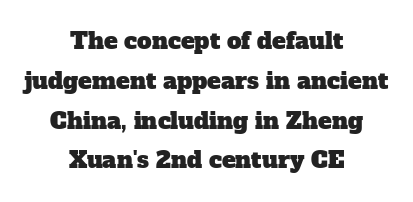
{"underline": "no", "align": "center", "line_spacing_ratio": 1.73, "letter_spacing": "normal", "letter_spacing_em": 0.0, "glyph_px": 23}
